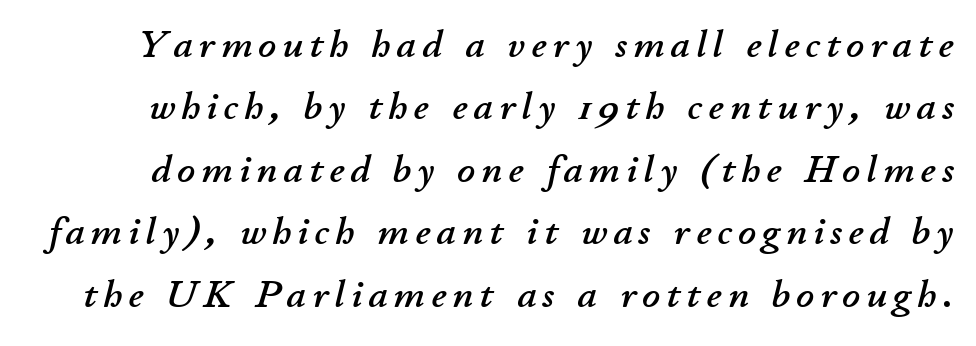
The image shows 39 px text type, italic (leaning right); set normal line spacing (1.6x), not underlined; low stroke contrast and a small x-height.
